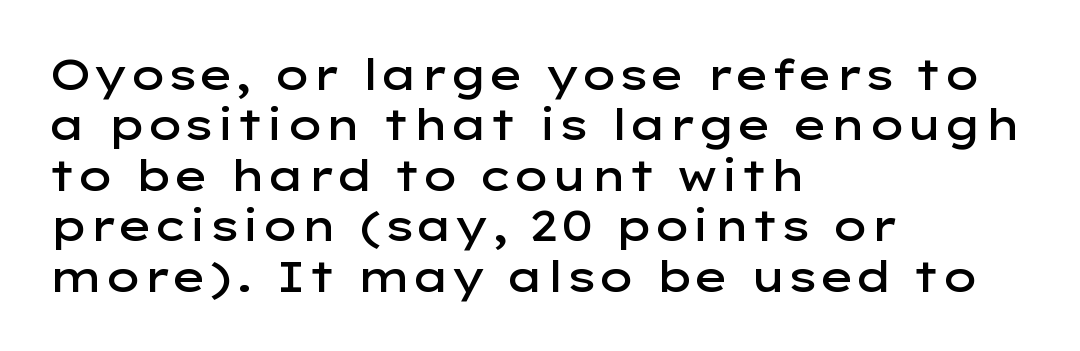
Q: Is the text bold? A: Semi-bold.
Q: Is the text italic (slanted)? A: No, it is upright.
Q: Is the typeface a serif or a sans-serif typeface? A: Sans-serif.
Q: Is the text underlined? A: No.
Q: How is the paragraph aligned? A: Left-aligned.
Q: Is the spacing between letters normal or unusually wide? A: Normal.
Q: Width (condensed, normal, or wide)? A: Wide.
Q: Stroke contrast? A: Low.
Q: x-height? A: Medium.
Q: Monospaced? A: No.
